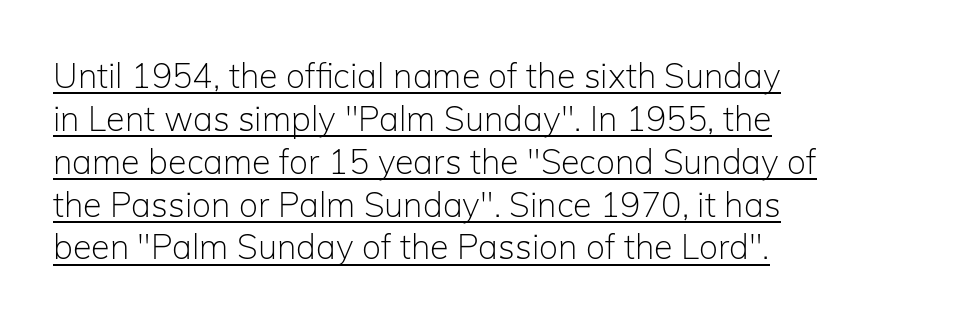
Q: Is the text bold? A: No.
Q: Is the text italic (slanted)? A: No, it is upright.
Q: Is the typeface a serif or a sans-serif typeface? A: Sans-serif.
Q: Is the text underlined? A: Yes.
Q: How is the paragraph aligned? A: Left-aligned.
Q: Is the spacing between letters normal or unusually wide? A: Normal.
Q: Is the spacing between lines tight, normal or loose? A: Normal.
Q: Width (condensed, normal, or wide)? A: Normal.
Q: Stroke contrast? A: Low.
Q: x-height? A: Medium.
Q: Monospaced? A: No.
